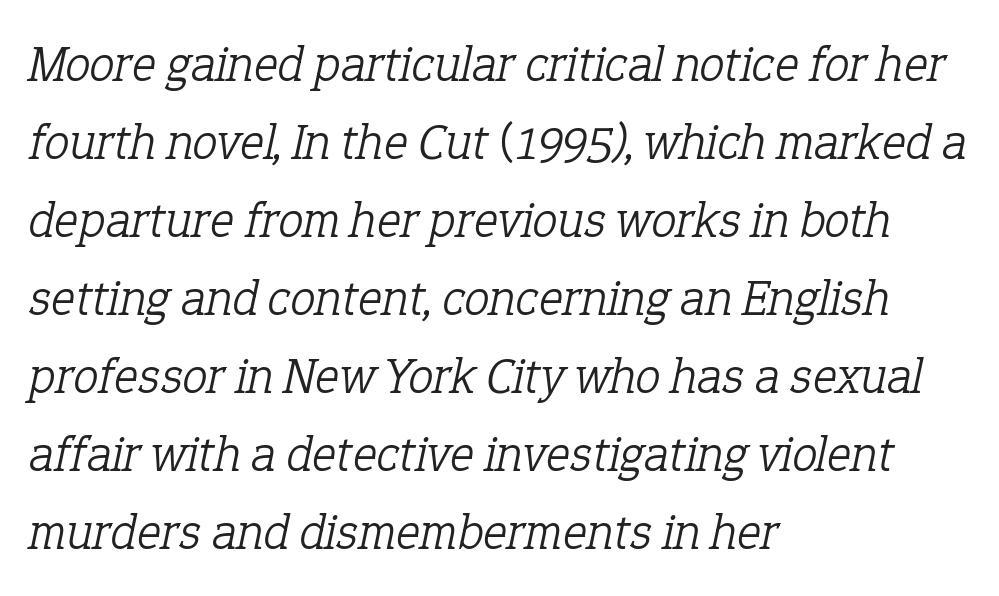
{"serif": "yes", "italic": "yes", "lean": "right", "slant_degrees": 12, "bold": "no", "weight": "light", "width": "normal", "stroke_contrast": "low", "x_height": "medium", "monospaced": "no", "underline": "no", "align": "left", "line_spacing": "normal", "line_spacing_ratio": 1.53, "letter_spacing": "normal", "letter_spacing_em": 0.0, "glyph_px": 51}
